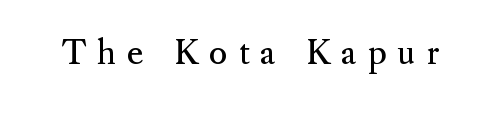
The tracking reads as deliberately expanded to a designer's eye. This sample uses a serif face. Designer's note — italics off, roman on. Looks like regular typesetting: each glyph gets only the width it needs. Descenders are the only things crossing below the line. The characters are drawn with everyday or finer stroke widths.
